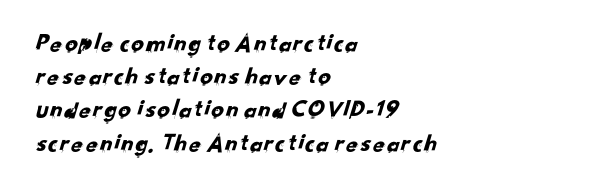
Q: Is the text underlined? A: No.
Q: How is the paragraph aligned? A: Left-aligned.
Q: Is the spacing between letters normal or unusually wide? A: Normal.
Q: Is the spacing between lines tight, normal or loose? A: Normal.
